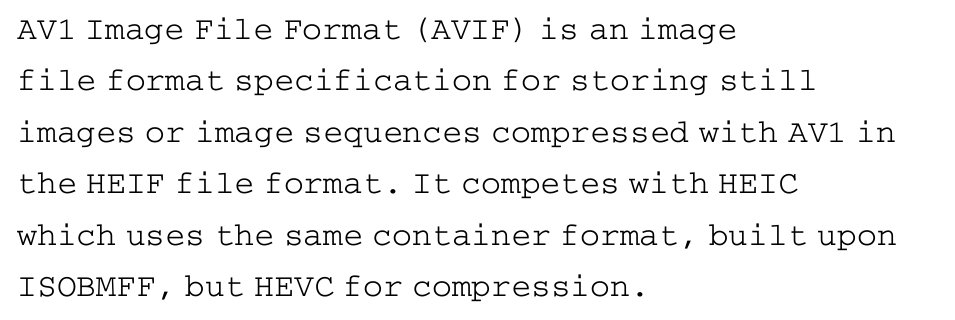
Q: Is the text bold? A: No.
Q: Is the text italic (slanted)? A: No, it is upright.
Q: Is the typeface a serif or a sans-serif typeface? A: Serif.
Q: Is the text underlined? A: No.
Q: How is the paragraph aligned? A: Left-aligned.
Q: Is the spacing between letters normal or unusually wide? A: Normal.
Q: Is the spacing between lines tight, normal or loose? A: Normal.
Q: Width (condensed, normal, or wide)? A: Wide.
Q: Stroke contrast? A: Low.
Q: x-height? A: Medium.
